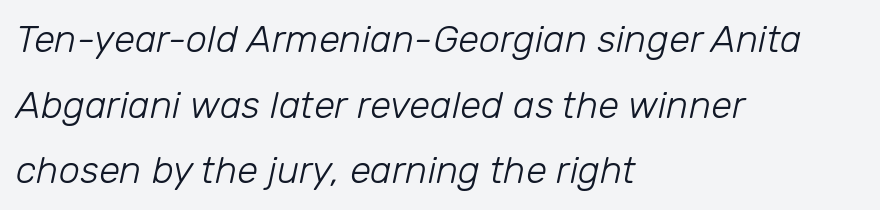
Standard letterfit; no display-style spreading of the glyphs. Compared with a centered layout, this one pins lines to the left instead. The weight tops out at a normal text grade. Descender tails drop into unmarked territory. If you drew a line through each stem, it would be angled. Do the characters align in a grid? No, the font is proportional.
